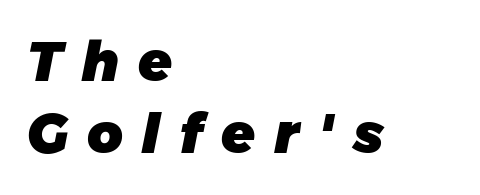
Q: Is the text bold? A: Yes.
Q: Is the text italic (slanted)? A: Yes, it leans right by about 11 degrees.
Q: Is the text underlined? A: No.
Q: How is the paragraph aligned? A: Left-aligned.
Q: Is the spacing between letters normal or unusually wide? A: Unusually wide.
Q: Is the spacing between lines tight, normal or loose? A: Normal.
Q: Width (condensed, normal, or wide)? A: Normal.
Q: Stroke contrast? A: Low.
Q: x-height? A: Medium.
Q: Monospaced? A: No.
